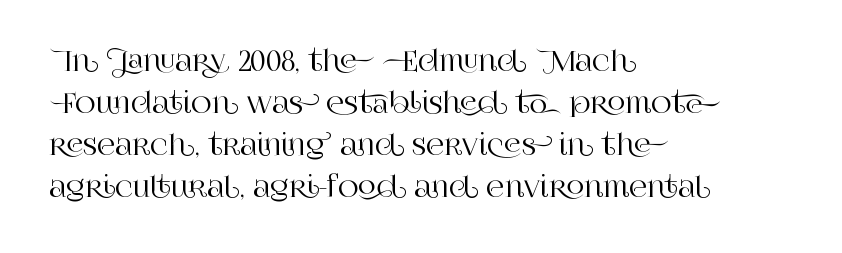
The image shows 28 px serif type, upright; set left-aligned, normal line spacing (1.5x), normal letter spacing, not underlined; high stroke contrast and a large x-height.
